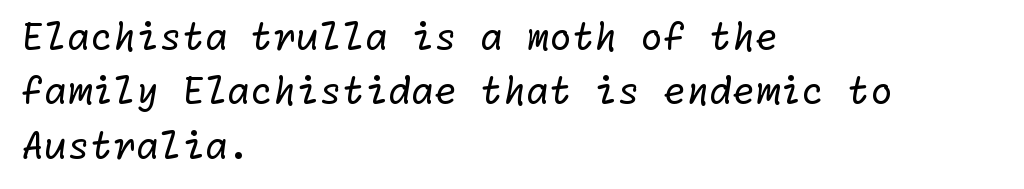
The image shows 37 px regular-weight sans-serif type; set left-aligned, normal line spacing (1.47x), normal letter spacing, not underlined; low stroke contrast and a medium x-height.
